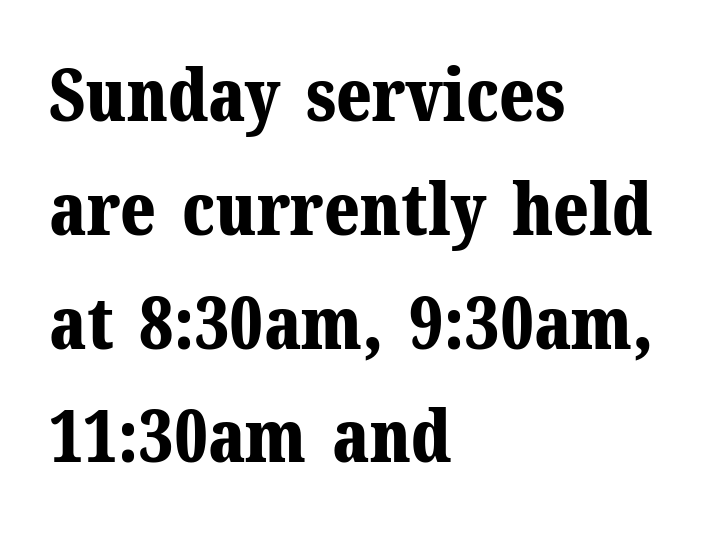
Q: Is the text bold? A: Yes.
Q: Is the text italic (slanted)? A: No, it is upright.
Q: Is the typeface a serif or a sans-serif typeface? A: Serif.
Q: Is the text underlined? A: No.
Q: How is the paragraph aligned? A: Left-aligned.
Q: Is the spacing between letters normal or unusually wide? A: Normal.
Q: Is the spacing between lines tight, normal or loose? A: Normal.
Q: Width (condensed, normal, or wide)? A: Normal.
Q: Stroke contrast? A: Medium.
Q: x-height? A: Medium.
Q: Monospaced? A: No.
